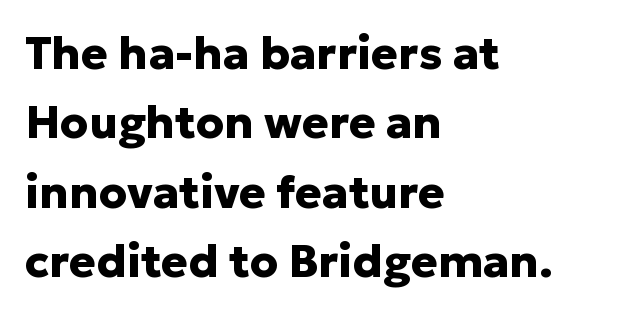
Q: Is the text bold? A: Yes.
Q: Is the text italic (slanted)? A: No, it is upright.
Q: Is the typeface a serif or a sans-serif typeface? A: Sans-serif.
Q: Is the text underlined? A: No.
Q: How is the paragraph aligned? A: Left-aligned.
Q: Is the spacing between letters normal or unusually wide? A: Normal.
Q: Is the spacing between lines tight, normal or loose? A: Normal.
Q: Width (condensed, normal, or wide)? A: Normal.
Q: Stroke contrast? A: Low.
Q: x-height? A: Medium.
Q: Monospaced? A: No.
